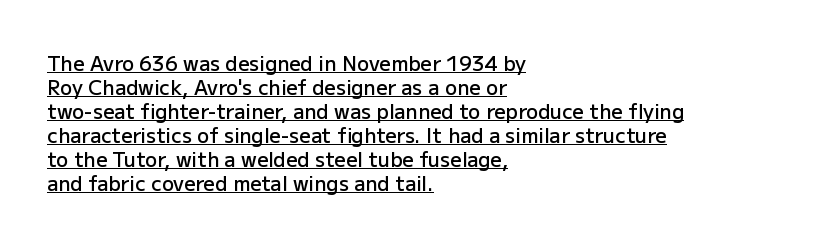
{"italic": "no", "bold": "semi", "underline": "yes", "align": "left", "line_spacing_ratio": 1.2, "letter_spacing": "normal", "letter_spacing_em": 0.0, "glyph_px": 20}
